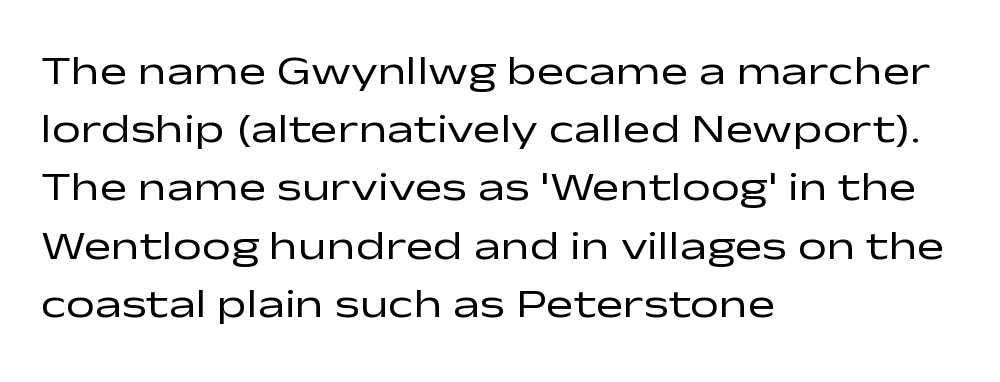
I'd call this a sans setting — the letters go barefoot. The letters advance in unequal steps, a hallmark of proportional type. Layout note: lines flush left. Baseline-to-baseline distance is the conventional proportion of letter height. The strokes are not fattened; the text isn't bold.
